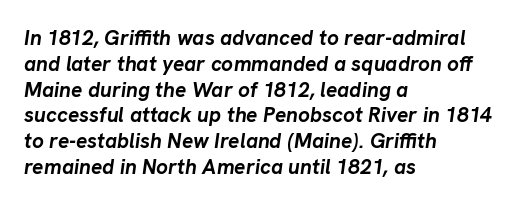
The image shows 21 px bold type, italic (leaning right); set left-aligned, line spacing 1.23x, normal letter spacing, not underlined.
